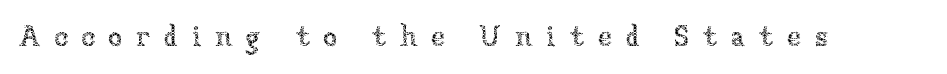
{"italic": "no", "bold": "no", "weight": "thin", "width": "normal", "stroke_contrast": "low", "x_height": "medium", "monospaced": "no", "underline": "no", "letter_spacing": "wide", "letter_spacing_em": 0.46, "glyph_px": 29}
